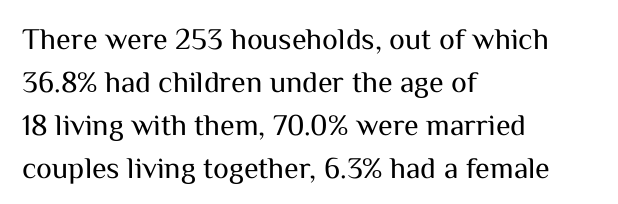
No italicization has been applied; the sample stays upright. The letterforms sit at book weight or below. Inter-character spacing is left at the font's built-in metrics. Spacing verdict: proportional, widths tailored to each character. Each letter's strokes conclude bluntly, with no projecting serifs.
